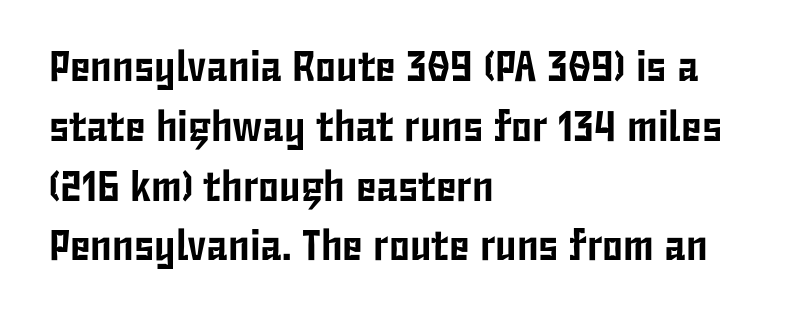
The image shows 43 px condensed sans-serif type, upright; set left-aligned, normal line spacing (1.39x), normal letter spacing, not underlined; low stroke contrast and a medium x-height.
